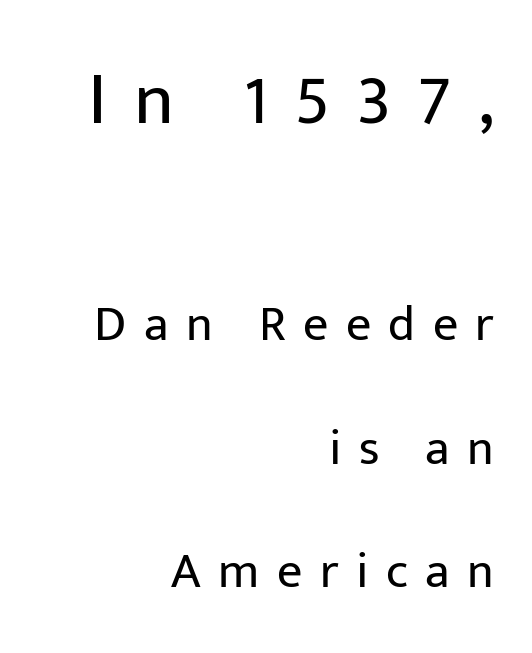
{"serif": "no", "italic": "no", "bold": "no", "weight": "regular", "width": "normal", "stroke_contrast": "low", "x_height": "medium", "monospaced": "no", "underline": "no", "align": "right", "line_spacing": "loose", "line_spacing_ratio": 2.47, "letter_spacing": "wide", "letter_spacing_em": 0.35, "larger_block": "first", "size_ratio": 1.5, "glyph_px": 75}
